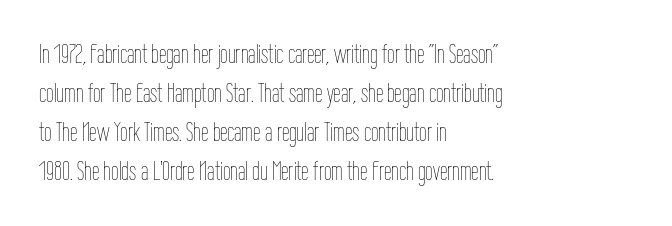
{"italic": "no", "bold": "no", "underline": "no", "align": "left", "line_spacing": "normal", "line_spacing_ratio": 1.45, "letter_spacing": "normal", "letter_spacing_em": 0.0, "glyph_px": 27}
